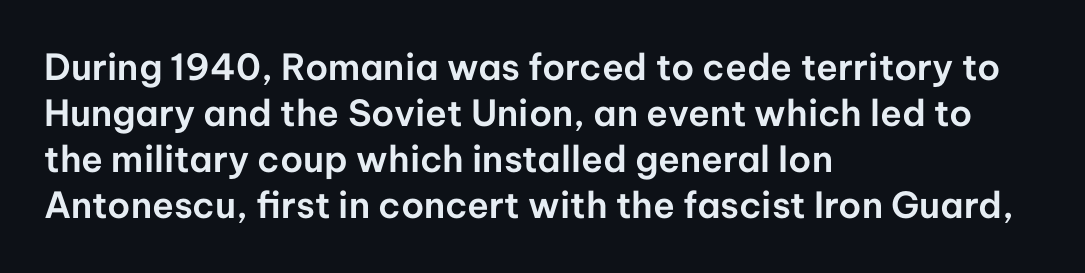
The rows are spaced the way most documents space them. No word sits above an underline. Nothing sits at the stroke ends, so this counts as sans-serif. The paragraph shown leans on its left margin. The letters sit at their default tracking, neither squeezed nor spread.
